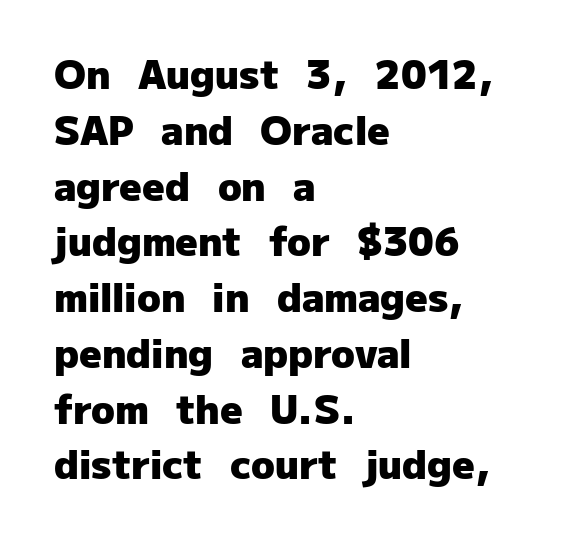
The image shows 39 px heavy sans-serif type, upright; set left-aligned, normal line spacing (1.43x), normal letter spacing, not underlined; low stroke contrast and a medium x-height.
